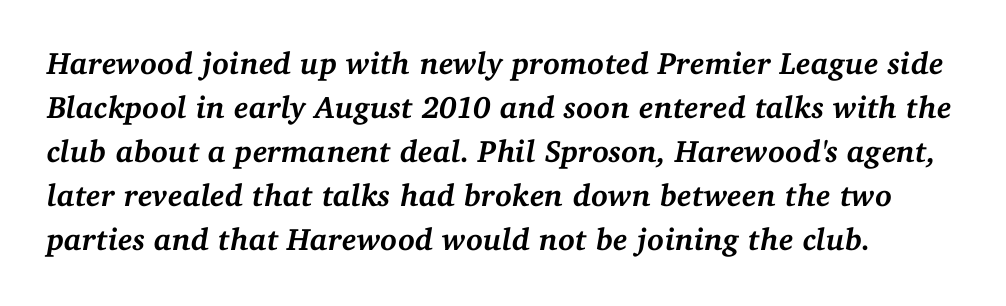
Q: Is the text bold? A: Yes.
Q: Is the text italic (slanted)? A: Yes, it leans right by about 11 degrees.
Q: Is the typeface a serif or a sans-serif typeface? A: Serif.
Q: Is the text underlined? A: No.
Q: Is the spacing between letters normal or unusually wide? A: Normal.
Q: Is the spacing between lines tight, normal or loose? A: Normal.
Q: Width (condensed, normal, or wide)? A: Normal.
Q: Stroke contrast? A: Medium.
Q: x-height? A: Medium.
Q: Monospaced? A: No.
